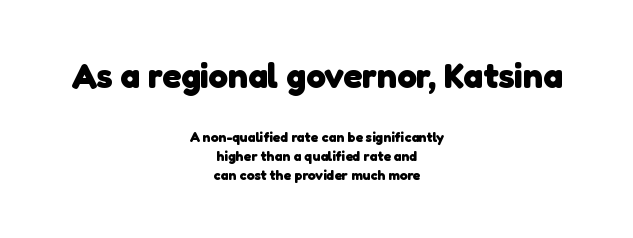
The block sitting higher on the canvas is the one with enlarged characters. Varying glyph widths throughout — classic text-font behaviour. Does the leading feel generous? No, just average. This sample uses a sans-serif face. The letterforms sit shoulder to shoulder at normal distance. Words float on clear page, feet unadorned.
